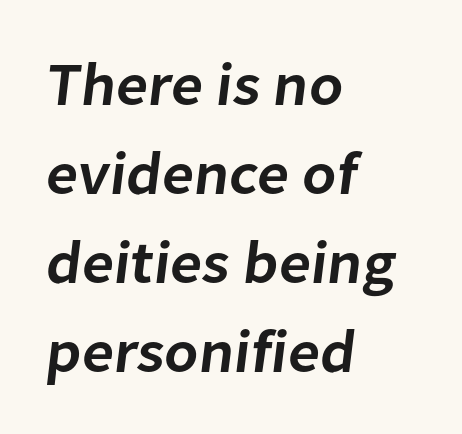
Q: Is the text bold? A: Semi-bold.
Q: Is the typeface a serif or a sans-serif typeface? A: Sans-serif.
Q: Is the text underlined? A: No.
Q: How is the paragraph aligned? A: Left-aligned.
Q: Is the spacing between letters normal or unusually wide? A: Normal.
Q: Is the spacing between lines tight, normal or loose? A: Normal.
Q: Width (condensed, normal, or wide)? A: Normal.
Q: Stroke contrast? A: Low.
Q: x-height? A: Medium.
Q: Monospaced? A: No.
